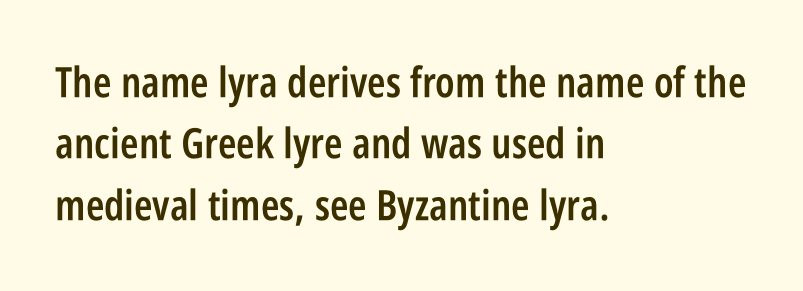
Observe the absence of serifs on each vertical stroke in this sample. Only glyphs here, with clear space below each row. There is no visible air inserted between adjacent glyphs. Emphasis by weight is partial: semibold.
